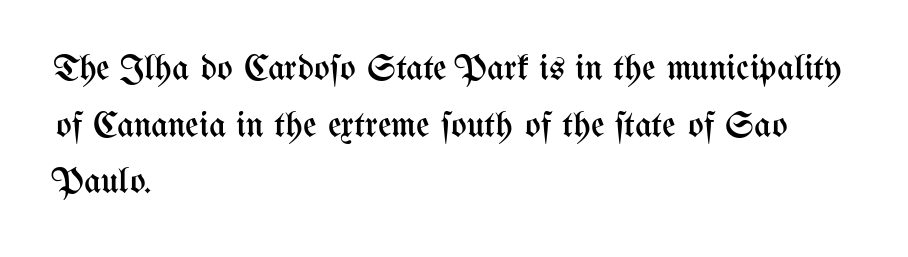
{"italic": "no", "bold": "no", "weight": "regular", "width": "condensed", "stroke_contrast": "medium", "x_height": "medium", "monospaced": "no", "underline": "no", "align": "left", "line_spacing": "normal", "line_spacing_ratio": 1.53, "letter_spacing": "normal", "letter_spacing_em": 0.0, "glyph_px": 37}
